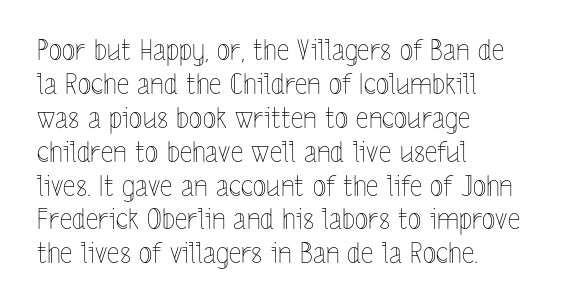
Q: Is the text bold? A: No.
Q: Is the text italic (slanted)? A: No, it is upright.
Q: Is the text underlined? A: No.
Q: How is the paragraph aligned? A: Left-aligned.
Q: Is the spacing between letters normal or unusually wide? A: Normal.
Q: Width (condensed, normal, or wide)? A: Condensed.
Q: x-height? A: Medium.
Q: Monospaced? A: No.
